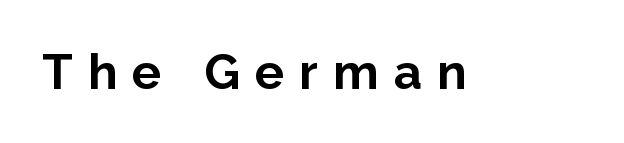
{"serif": "no", "italic": "no", "bold": "yes", "weight": "bold", "width": "normal", "stroke_contrast": "low", "x_height": "medium", "monospaced": "no", "underline": "no", "letter_spacing": "wide", "letter_spacing_em": 0.31, "glyph_px": 49}
